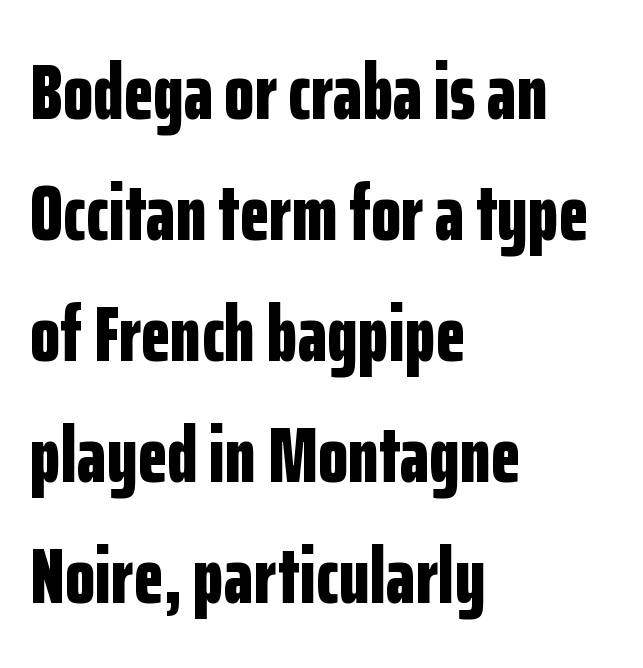
{"serif": "no", "italic": "no", "bold": "yes", "weight": "bold", "width": "condensed", "stroke_contrast": "low", "x_height": "medium", "monospaced": "no", "underline": "no", "align": "left", "line_spacing": "normal", "line_spacing_ratio": 1.55, "letter_spacing": "normal", "letter_spacing_em": 0.0, "glyph_px": 78}
